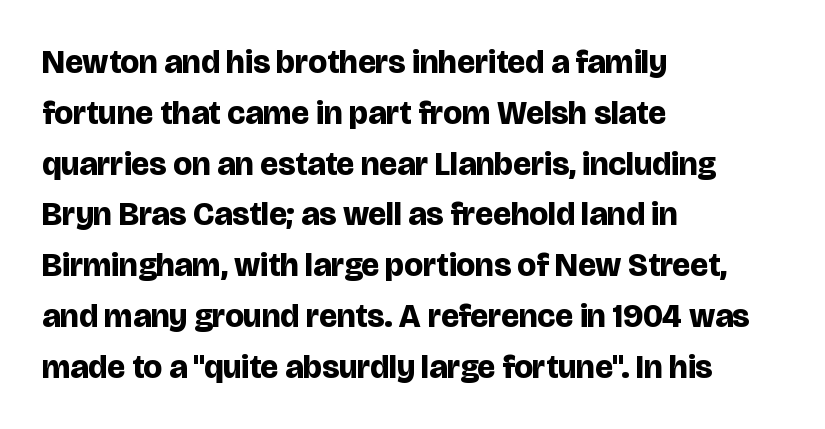
Q: Is the text bold? A: Yes.
Q: Is the text italic (slanted)? A: No, it is upright.
Q: Is the typeface a serif or a sans-serif typeface? A: Sans-serif.
Q: Is the text underlined? A: No.
Q: How is the paragraph aligned? A: Left-aligned.
Q: Is the spacing between letters normal or unusually wide? A: Normal.
Q: Is the spacing between lines tight, normal or loose? A: Normal.
Q: Width (condensed, normal, or wide)? A: Normal.
Q: Stroke contrast? A: Low.
Q: x-height? A: Large.
Q: Monospaced? A: No.
